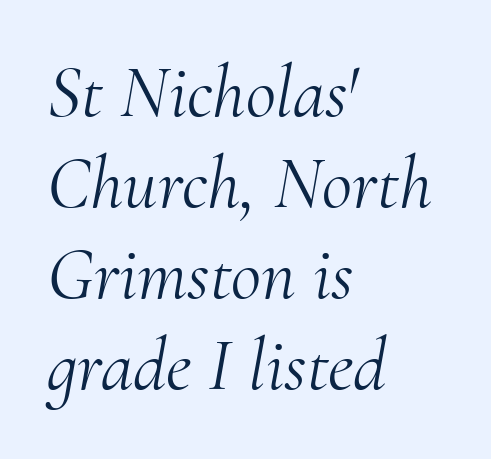
The letterforms sit shoulder to shoulder at normal distance. Each letter keeps its own natural width here, so spacing adapts to shape. Weight: in the light-to-regular range. Descenders hang freely into open space.
